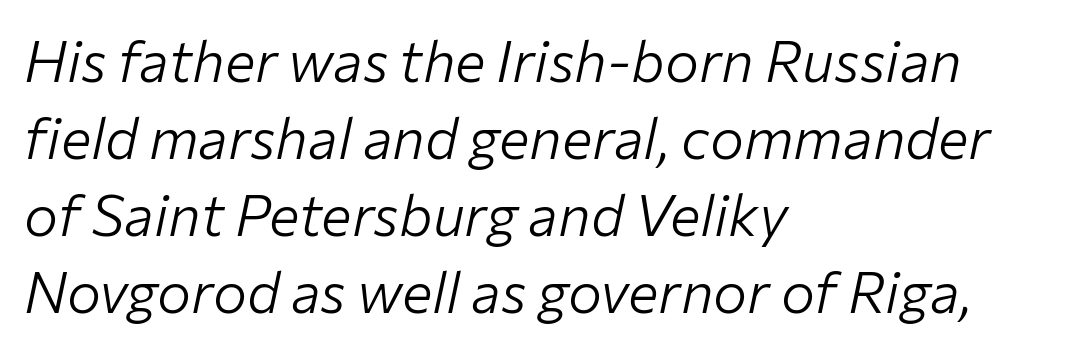
Q: Is the text bold? A: No.
Q: Is the text italic (slanted)? A: Yes, it leans right by about 12 degrees.
Q: Is the text underlined? A: No.
Q: How is the paragraph aligned? A: Left-aligned.
Q: Is the spacing between letters normal or unusually wide? A: Normal.
Q: Is the spacing between lines tight, normal or loose? A: Normal.
Q: Width (condensed, normal, or wide)? A: Normal.
Q: Stroke contrast? A: Low.
Q: x-height? A: Medium.
Q: Monospaced? A: No.
